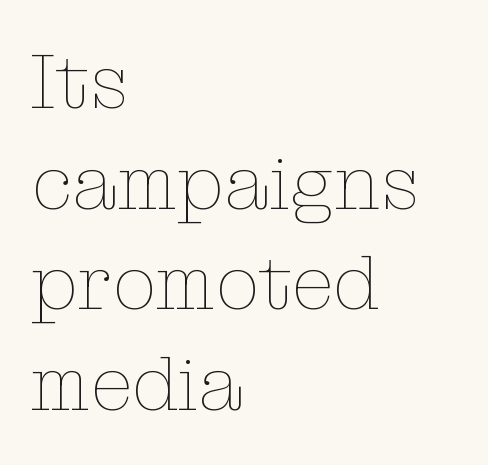
Rule under the text: the space is simply empty. The rendering uses natural spacing where letterforms have individual widths. These lines stack with their left ends in a neat column. Italic? Not at all — the glyphs are vertical.
